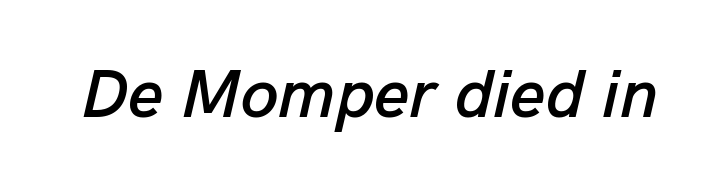
The image shows 68 px text type, italic (leaning right); set normal letter spacing, not underlined; low stroke contrast and a medium x-height.
